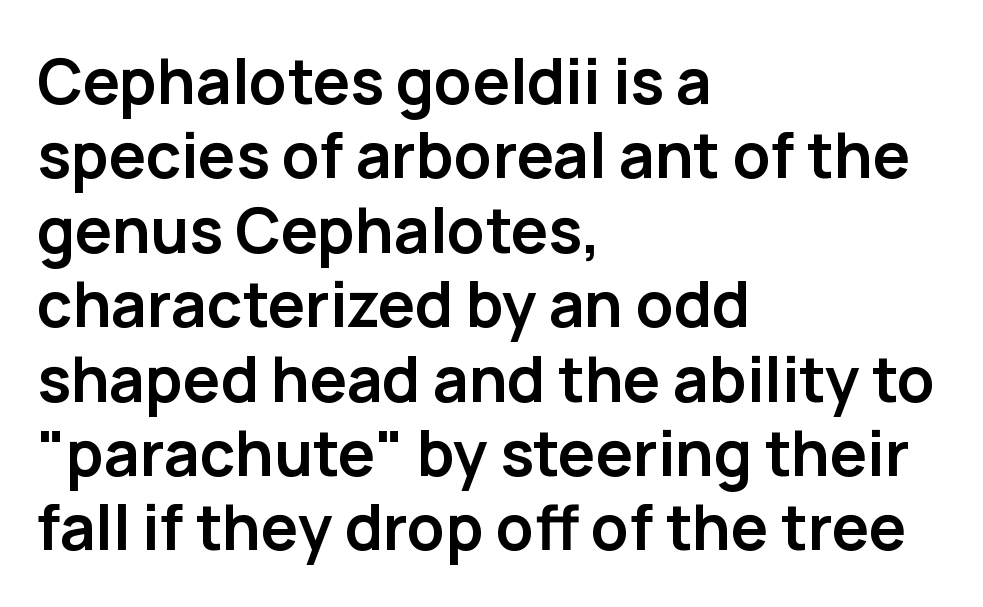
The image shows 62 px semibold sans-serif type, upright; set left-aligned, line spacing 1.2x, normal letter spacing, not underlined; low stroke contrast and a medium x-height.
